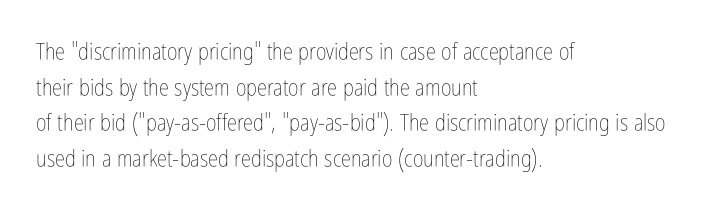
The image shows 23 px text type, upright; set left-aligned, normal line spacing (1.55x), normal letter spacing, not underlined.
